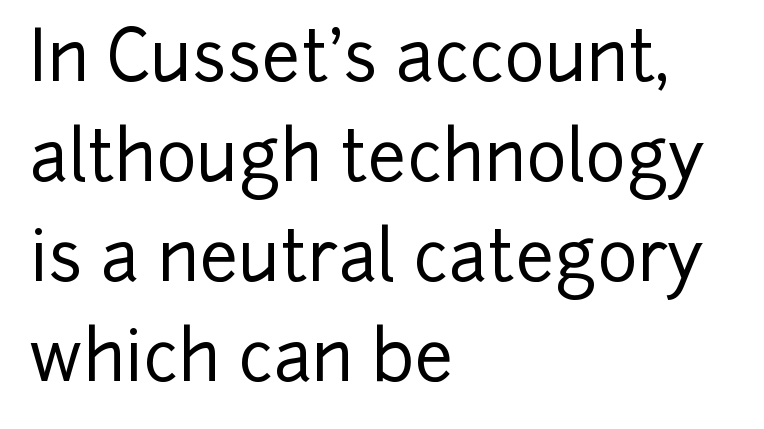
{"serif": "no", "italic": "no", "width": "normal", "stroke_contrast": "low", "x_height": "medium", "monospaced": "no", "underline": "no", "align": "left", "line_spacing": "normal", "line_spacing_ratio": 1.45, "letter_spacing": "normal", "letter_spacing_em": 0.0, "glyph_px": 69}
